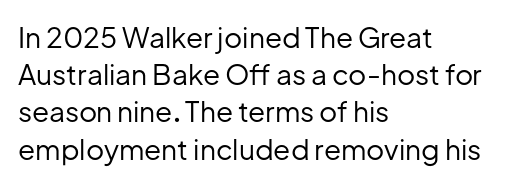
Q: Is the text bold? A: No.
Q: Is the text italic (slanted)? A: No, it is upright.
Q: Is the typeface a serif or a sans-serif typeface? A: Sans-serif.
Q: Is the text underlined? A: No.
Q: How is the paragraph aligned? A: Left-aligned.
Q: Is the spacing between letters normal or unusually wide? A: Normal.
Q: Is the spacing between lines tight, normal or loose? A: Normal.
Q: Width (condensed, normal, or wide)? A: Normal.
Q: Stroke contrast? A: Low.
Q: x-height? A: Medium.
Q: Monospaced? A: No.
